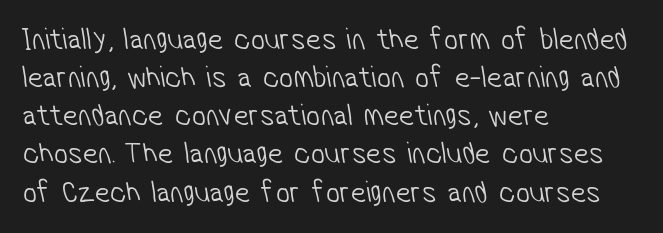
{"serif": "no", "bold": "no", "weight": "light", "width": "condensed", "stroke_contrast": "low", "x_height": "medium", "monospaced": "no", "underline": "no", "align": "left", "line_spacing_ratio": 1.23, "letter_spacing": "normal", "letter_spacing_em": 0.0, "glyph_px": 31}
